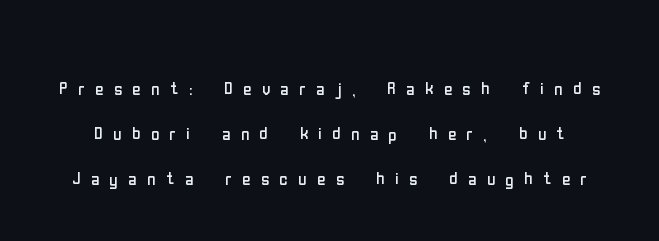
Q: Is the text bold? A: No.
Q: Is the text italic (slanted)? A: No, it is upright.
Q: Is the text underlined? A: No.
Q: Is the spacing between letters normal or unusually wide? A: Unusually wide.
Q: Is the spacing between lines tight, normal or loose? A: Loose.
